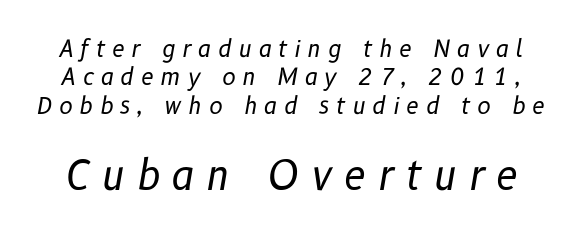
The image shows 40 px regular-weight type, italic (leaning right); set line spacing 1.23x, unusually wide letter spacing (+0.29 em), not underlined; the second (bottom) block is 1.74x larger; low stroke contrast and a medium x-height.
